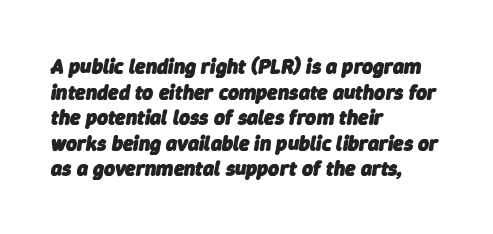
The image shows 21 px bold type, italic (leaning right); set left-aligned, line spacing 1.22x, normal letter spacing, not underlined.
